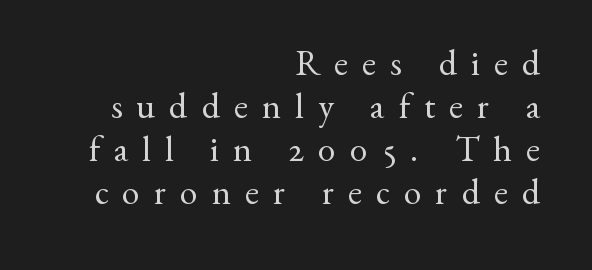
{"serif": "yes", "italic": "no", "bold": "no", "weight": "regular", "width": "normal", "stroke_contrast": "medium", "x_height": "small", "monospaced": "no", "underline": "no", "align": "right", "line_spacing_ratio": 1.19, "letter_spacing": "wide", "letter_spacing_em": 0.39, "glyph_px": 36}
